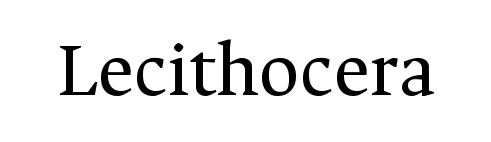
{"serif": "yes", "italic": "no", "bold": "no", "weight": "regular", "width": "normal", "stroke_contrast": "medium", "x_height": "medium", "monospaced": "no", "underline": "no", "letter_spacing": "normal", "letter_spacing_em": 0.0, "glyph_px": 79}
